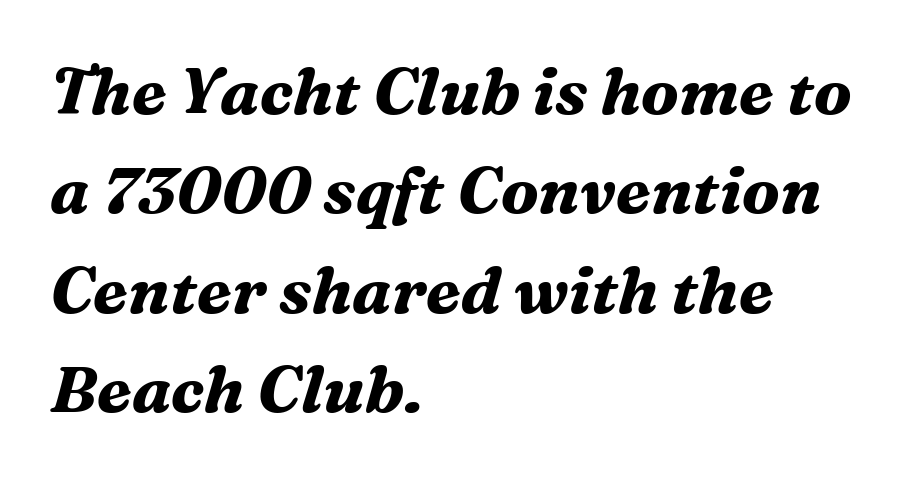
Think of a printed novel: that variable character pitch is what you see here. The font's italic variant was chosen for this text. Casual observation: everything's shoved over to the left. Each letter's strokes conclude with small projecting serifs.
